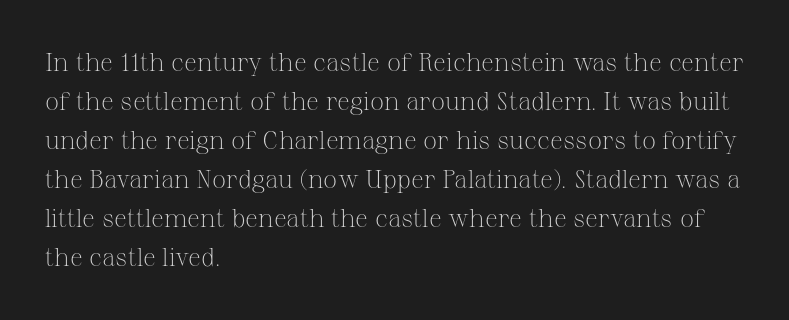
Q: Is the text bold? A: No.
Q: Is the text italic (slanted)? A: No, it is upright.
Q: Is the text underlined? A: No.
Q: How is the paragraph aligned? A: Left-aligned.
Q: Is the spacing between letters normal or unusually wide? A: Normal.
Q: Is the spacing between lines tight, normal or loose? A: Normal.
